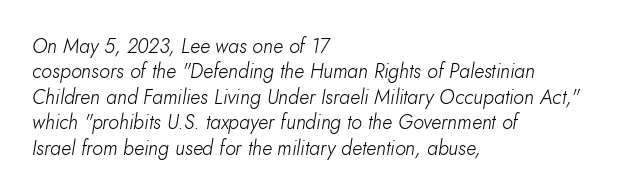
The image shows 20 px text type, italic (leaning right); set left-aligned, normal line spacing (1.27x), normal letter spacing, not underlined.
